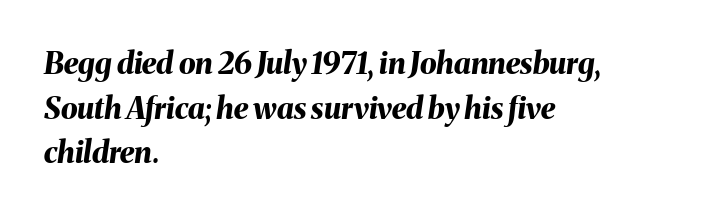
Proportional: the letters do not fall into vertical columns. The leading is moderate, giving the passage an even texture. Slanted lettering throughout. Set as a true bold cut, around the 700 mark. Between one letter and the next there's only the usual sliver of space.
